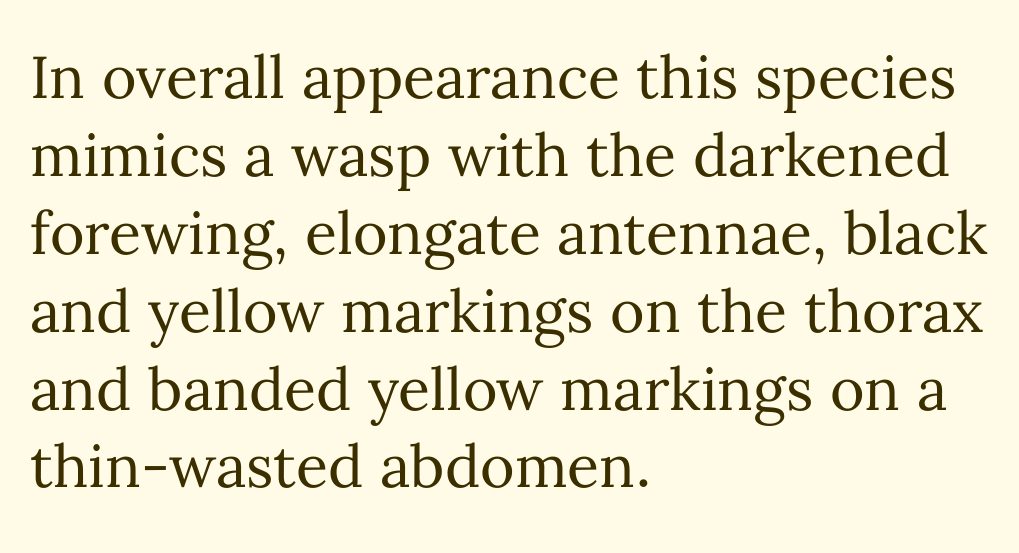
Q: Is the text bold? A: No.
Q: Is the text italic (slanted)? A: No, it is upright.
Q: Is the text underlined? A: No.
Q: How is the paragraph aligned? A: Left-aligned.
Q: Is the spacing between letters normal or unusually wide? A: Normal.
Q: Is the spacing between lines tight, normal or loose? A: Normal.
Q: Width (condensed, normal, or wide)? A: Normal.
Q: Stroke contrast? A: Medium.
Q: x-height? A: Medium.
Q: Monospaced? A: No.
